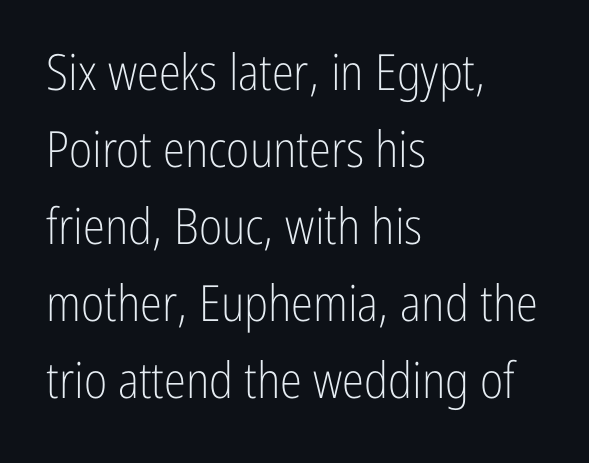
The image shows 50 px light, condensed sans-serif type, upright; set left-aligned, normal line spacing (1.54x), normal letter spacing, not underlined; low stroke contrast and a medium x-height.
